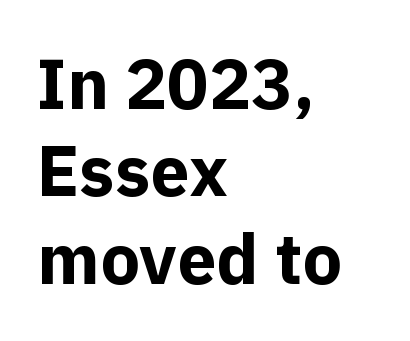
{"serif": "no", "italic": "no", "bold": "yes", "weight": "bold", "width": "normal", "x_height": "medium", "monospaced": "no", "underline": "no", "align": "left", "line_spacing": "normal", "line_spacing_ratio": 1.25, "letter_spacing": "normal", "letter_spacing_em": 0.0, "glyph_px": 70}
